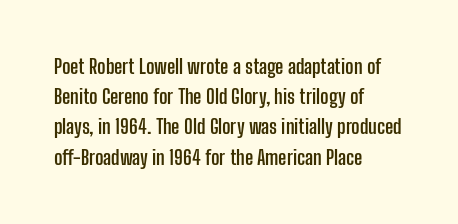
Where is the straight margin? On the left. Between one letter and the next there's only the usual sliver of space. Is there any slant? The stems are plumb. Every letter is thick-stroked: bold, no question.
